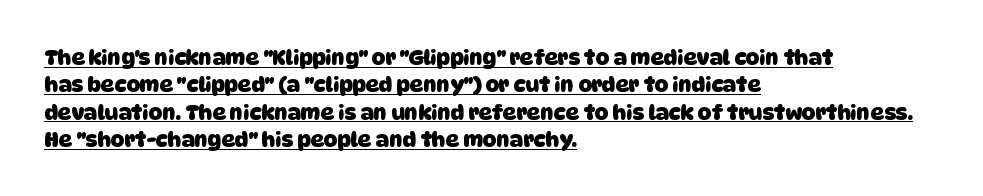
The face used here is rendered with its standard letterfit. A classic flush-left, rag-right setting is used for this passage. The rows are spaced the way most documents space them. The letters are bold, with thick, heavy strokes. A continuous stroke trails under the words, as in a hyperlink.
